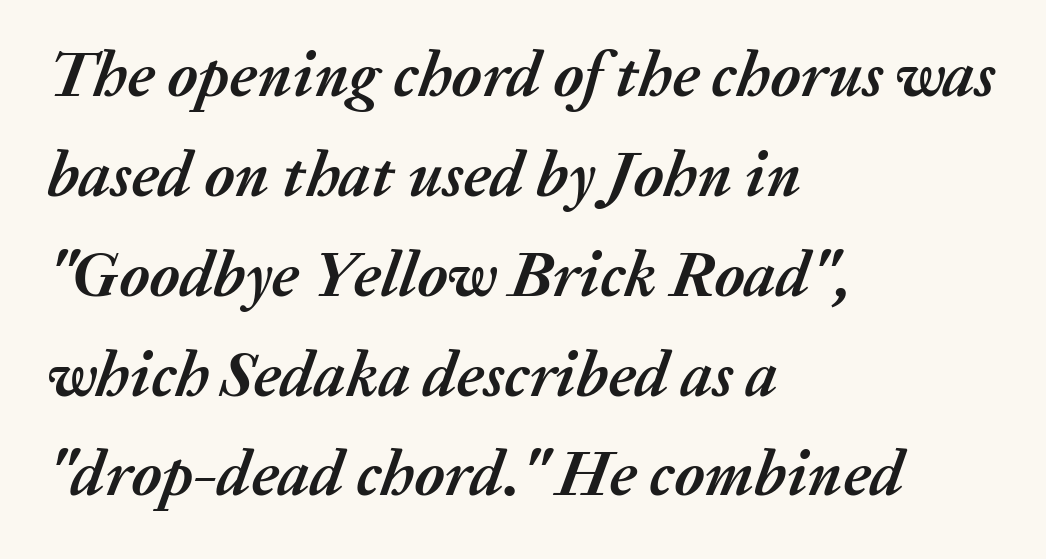
The compositor pushed each line to the left boundary. Compared with typical paragraphs, the rows here are spaced about the same. Its strokes are broad and dark, the hallmark of bold type. The passage shown leans; its letterforms are oblique.
